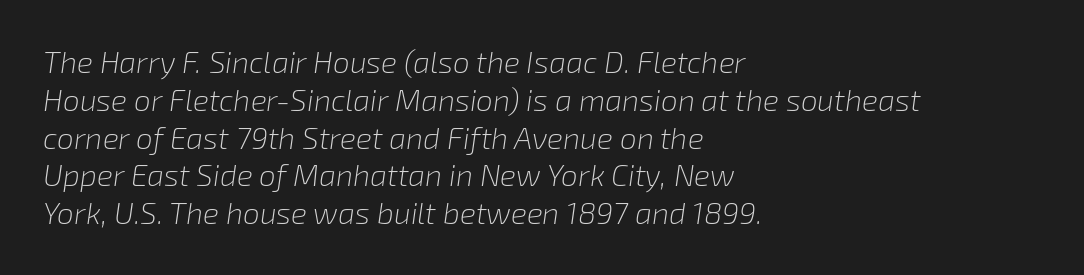
Q: Is the text bold? A: No.
Q: Is the text italic (slanted)? A: Yes, it leans right by about 8 degrees.
Q: Is the text underlined? A: No.
Q: How is the paragraph aligned? A: Left-aligned.
Q: Is the spacing between letters normal or unusually wide? A: Normal.
Q: Is the spacing between lines tight, normal or loose? A: Normal.
Q: Width (condensed, normal, or wide)? A: Normal.
Q: Stroke contrast? A: Low.
Q: x-height? A: Medium.
Q: Monospaced? A: No.
